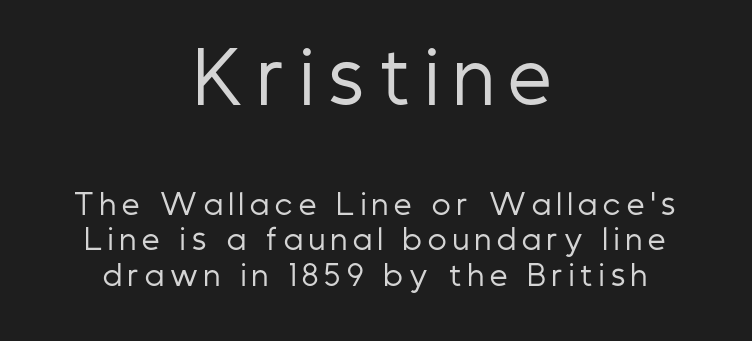
Q: Is the text bold? A: No.
Q: Is the text italic (slanted)? A: No, it is upright.
Q: Is the typeface a serif or a sans-serif typeface? A: Sans-serif.
Q: Is the text underlined? A: No.
Q: How is the paragraph aligned? A: Centered.
Q: Is the spacing between letters normal or unusually wide? A: Unusually wide.
Q: Is the spacing between lines tight, normal or loose? A: Normal.
Q: Which block of text is set in a larger size, the first (top) or the second (bottom)? A: The first (top) one.
Q: Width (condensed, normal, or wide)? A: Condensed.
Q: Stroke contrast? A: Low.
Q: x-height? A: Medium.
Q: Monospaced? A: No.
